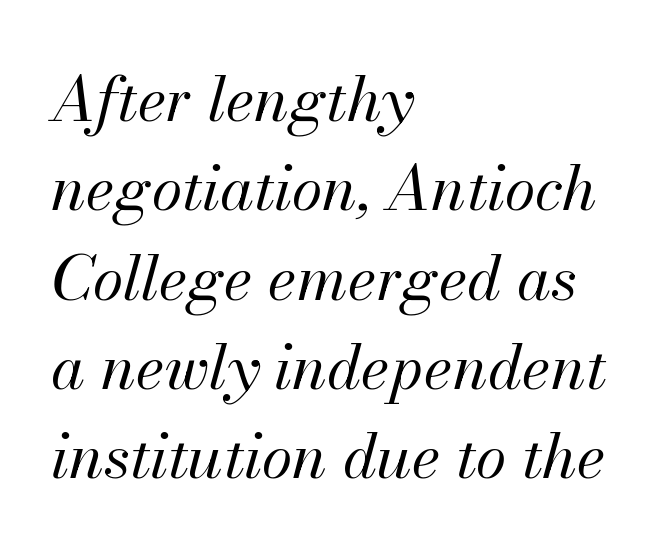
Typeset ragged right — the left edge is the straight one. Letter spacing: default. Has an underline been added? It has not. The passage shown is not bold in any degree.
